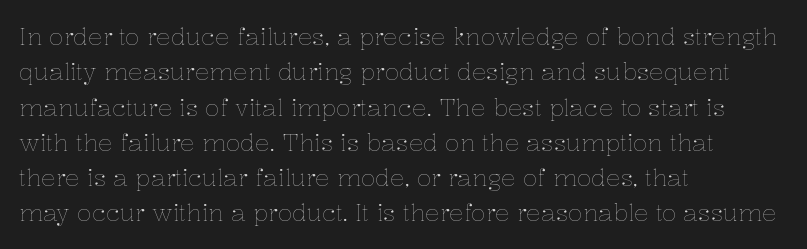
The image shows 24 px text type, upright; set left-aligned, normal line spacing (1.47x), normal letter spacing, not underlined.
